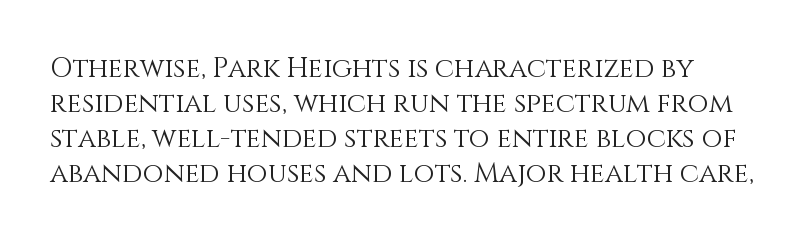
The words here are not underlined. Honestly, the letter spacing is just normal — you wouldn't notice it. Posture: straight, roman, zero tilt. Reading down the column, the eye jumps a familiar distance to each next line.
